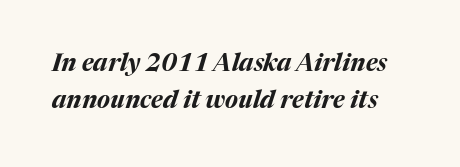
Q: Is the text bold? A: Yes.
Q: Is the text italic (slanted)? A: Yes, it leans right by about 17 degrees.
Q: Is the text underlined? A: No.
Q: Is the spacing between letters normal or unusually wide? A: Normal.
Q: Is the spacing between lines tight, normal or loose? A: Normal.
